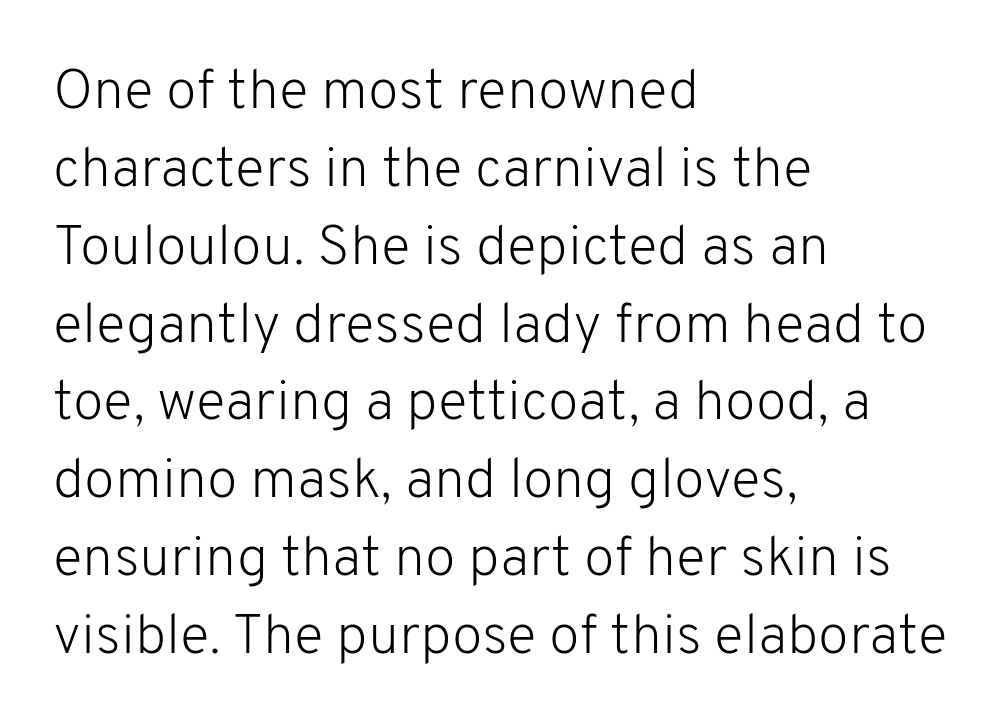
The image shows 56 px light sans-serif type, upright; set left-aligned, normal line spacing (1.39x), normal letter spacing, not underlined; low stroke contrast and a medium x-height.
